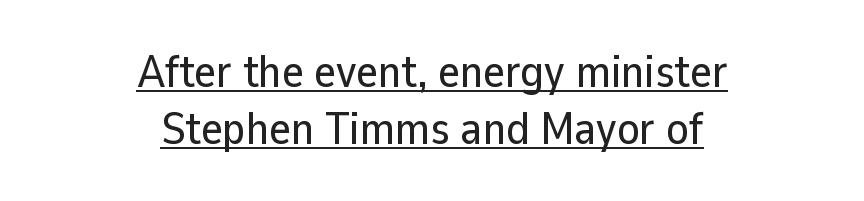
{"serif": "no", "italic": "no", "width": "normal", "stroke_contrast": "low", "x_height": "medium", "monospaced": "no", "underline": "yes", "align": "center", "line_spacing_ratio": 1.23, "letter_spacing": "normal", "letter_spacing_em": 0.0, "glyph_px": 46}
